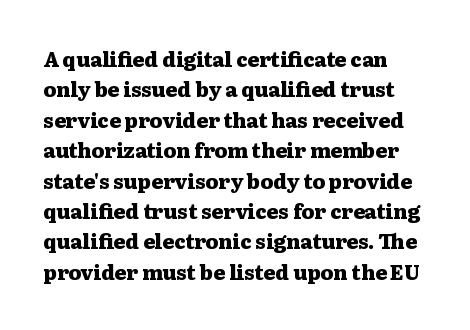
Heavy, bold letterforms. The rendering anchors every line to the left-hand side. The line-height multiplier appears to be the usual default. Style check: upright. There is no visible air inserted between adjacent glyphs. Descenders hang freely into open space.
